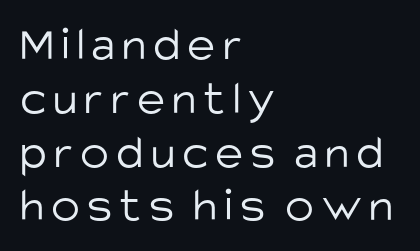
Q: Is the text bold? A: No.
Q: Is the text italic (slanted)? A: No, it is upright.
Q: Is the typeface a serif or a sans-serif typeface? A: Sans-serif.
Q: Is the text underlined? A: No.
Q: How is the paragraph aligned? A: Left-aligned.
Q: Is the spacing between lines tight, normal or loose? A: Tight.
Q: Width (condensed, normal, or wide)? A: Normal.
Q: Stroke contrast? A: Low.
Q: x-height? A: Large.
Q: Monospaced? A: No.
